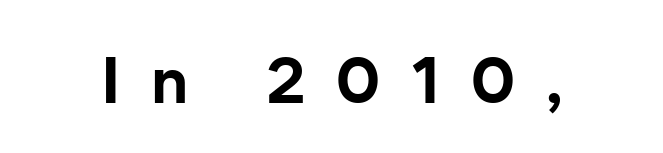
The image shows 65 px bold sans-serif type, upright; set unusually wide letter spacing (+0.47 em), not underlined; low stroke contrast and a medium x-height.
